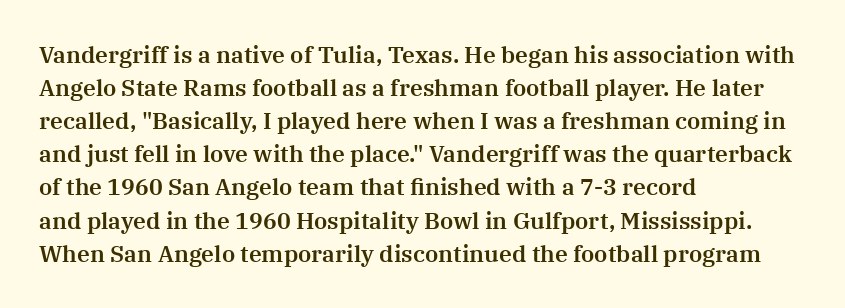
{"italic": "no", "underline": "no", "align": "left", "line_spacing": "normal", "line_spacing_ratio": 1.44, "letter_spacing": "normal", "letter_spacing_em": 0.0, "glyph_px": 23}
